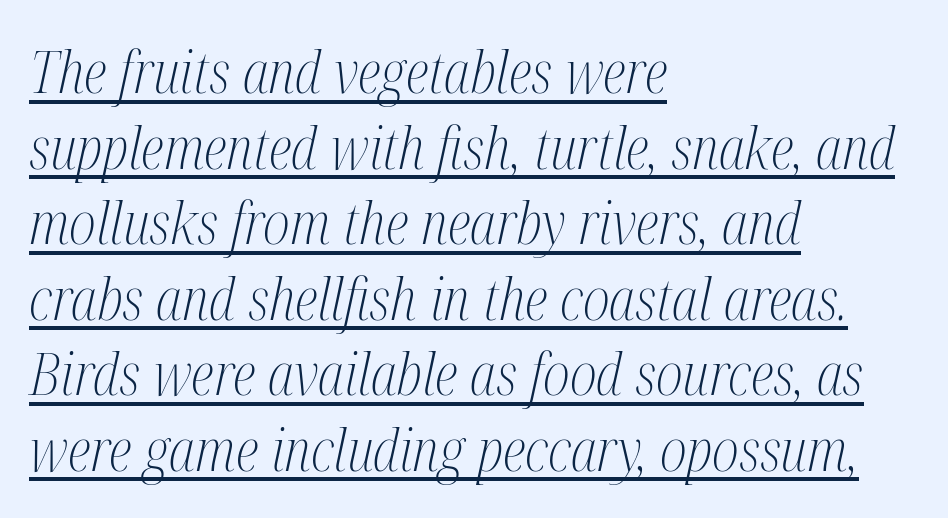
The image shows 59 px light, condensed serif type, italic (leaning right); set left-aligned, normal line spacing (1.28x), normal letter spacing, underlined; medium stroke contrast and a medium x-height.
